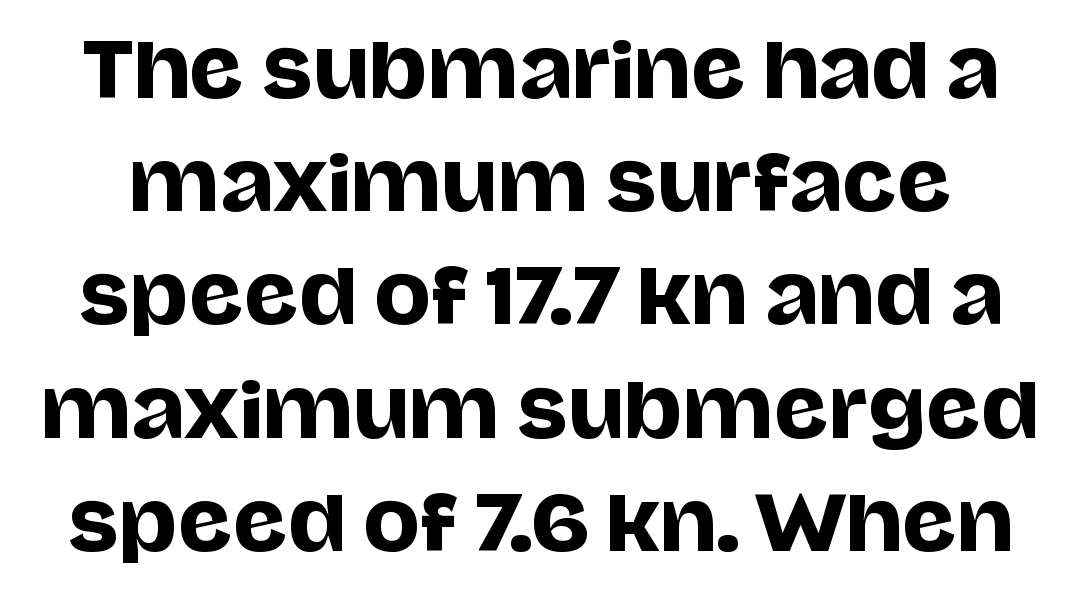
The image shows 75 px sans-serif type, upright; set normal line spacing (1.51x), normal letter spacing, not underlined; low stroke contrast and a large x-height.
